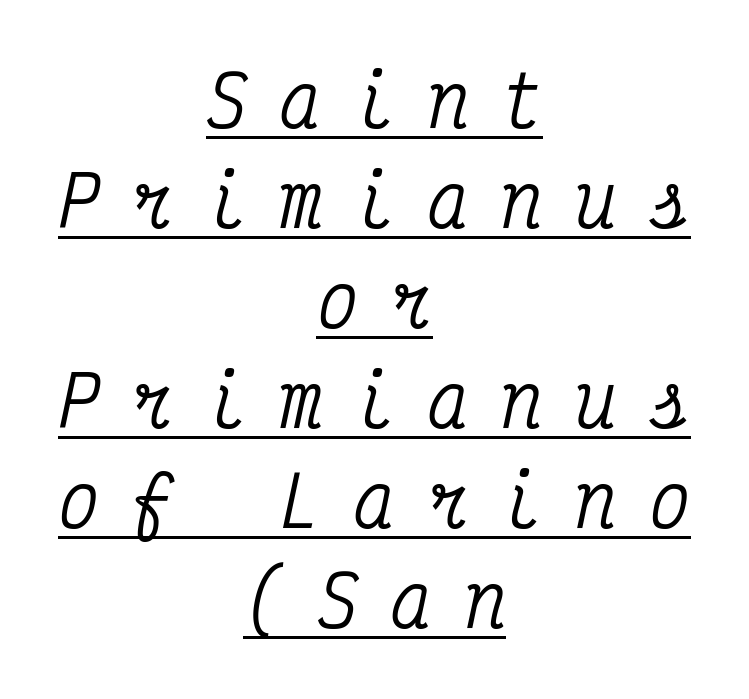
Q: Is the text italic (slanted)? A: Yes, it leans right by about 12 degrees.
Q: Is the typeface a serif or a sans-serif typeface? A: Serif.
Q: Is the text underlined? A: Yes.
Q: How is the paragraph aligned? A: Centered.
Q: Is the spacing between letters normal or unusually wide? A: Unusually wide.
Q: Is the spacing between lines tight, normal or loose? A: Normal.
Q: Width (condensed, normal, or wide)? A: Condensed.
Q: Stroke contrast? A: Medium.
Q: x-height? A: Medium.
Q: Monospaced? A: Yes.
